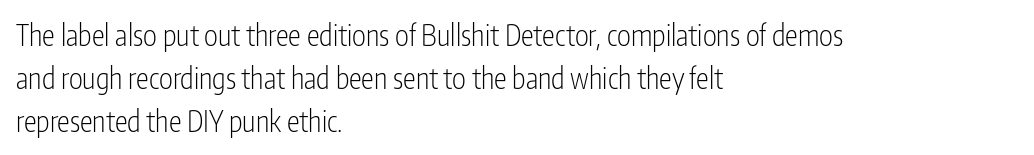
The image shows 29 px light, condensed sans-serif type, upright; set left-aligned, normal line spacing (1.48x), normal letter spacing, not underlined; low stroke contrast and a medium x-height.
